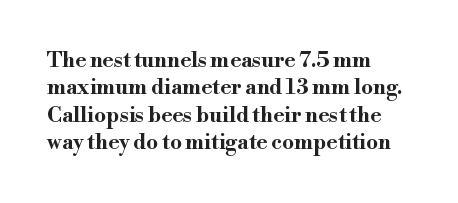
Q: Is the text bold? A: Yes.
Q: Is the text italic (slanted)? A: No, it is upright.
Q: Is the text underlined? A: No.
Q: How is the paragraph aligned? A: Left-aligned.
Q: Is the spacing between letters normal or unusually wide? A: Normal.
Q: Is the spacing between lines tight, normal or loose? A: Normal.
